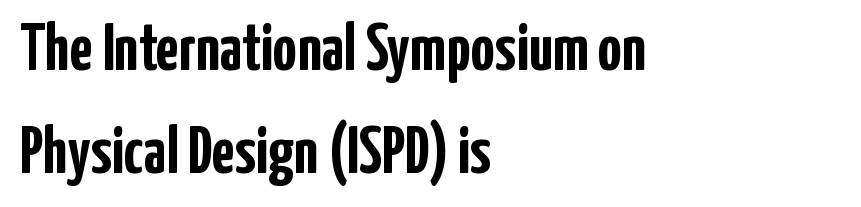
Character widths vary here, with narrow letters taking less room than wide ones. Notice how descenders clear the ascenders below comfortably — that's standard leading. Is the block centered? No — it sits flush against the left margin. The gap between lines stays unmarked. A full-strength bold gives these letters their thick strokes. Check where the strokes stop: nothing finishes them off — pure sans.
